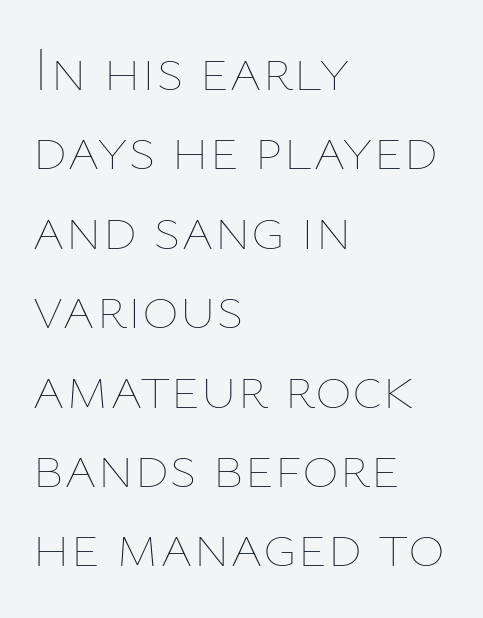
The image shows 63 px thin type, upright; set left-aligned, normal line spacing (1.26x), normal letter spacing, not underlined; low stroke contrast and a medium x-height.
